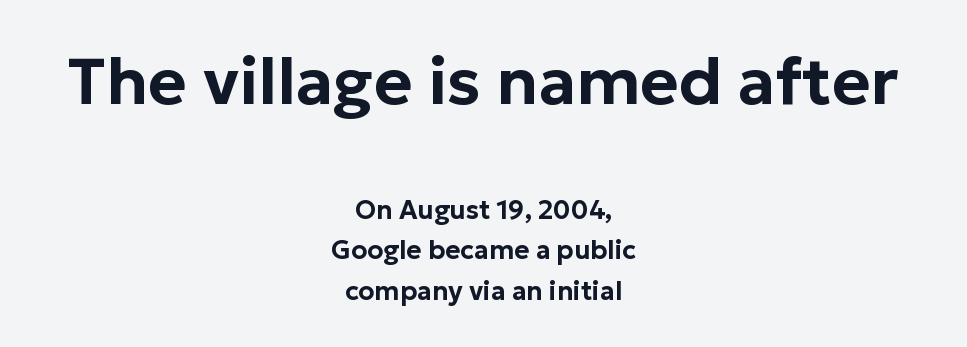
A sans-serif font was chosen for this passage. One-word summary of the alignment: center. Descender tails drop into unmarked territory. These two chunks differ in scale, with the top chunk taking the larger measure. Do the characters align in a grid? No, the font is proportional.
